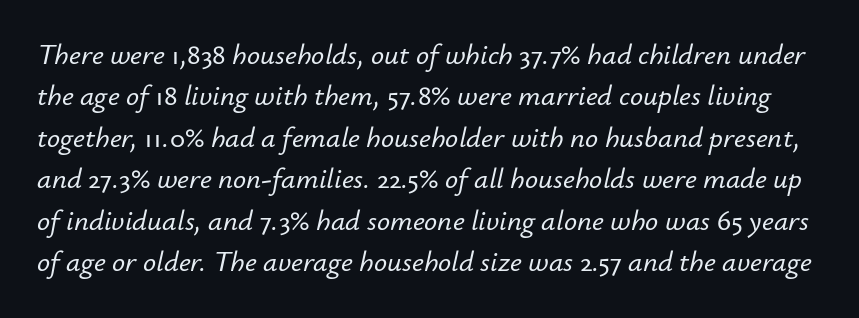
{"italic": "yes", "lean": "right", "slant_degrees": 12, "width": "normal", "stroke_contrast": "low", "x_height": "small", "monospaced": "no", "underline": "no", "line_spacing": "normal", "line_spacing_ratio": 1.43, "letter_spacing": "normal", "letter_spacing_em": 0.0, "glyph_px": 29}
